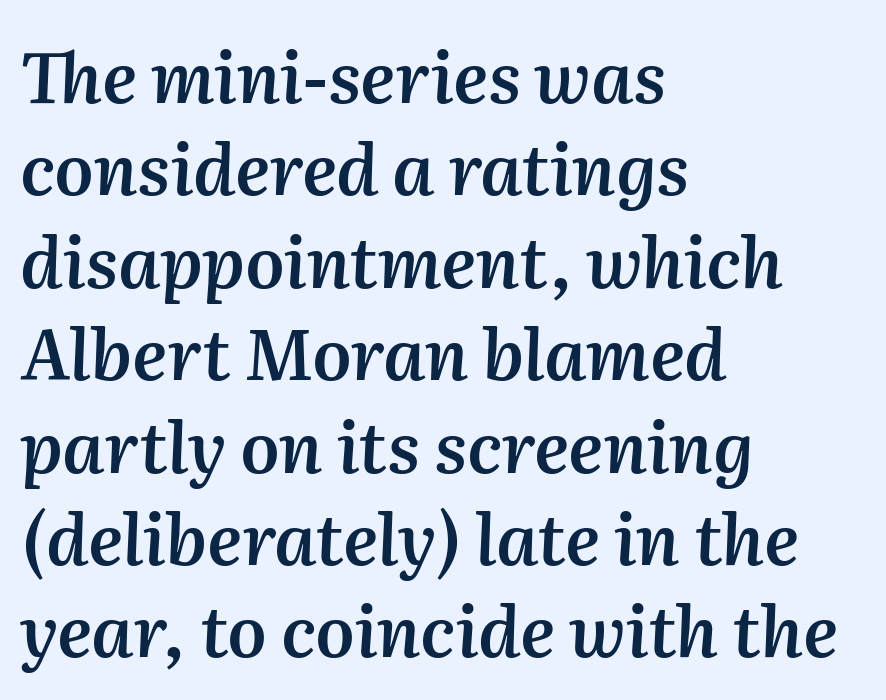
{"italic": "yes", "lean": "right", "slant_degrees": 2, "bold": "semi", "weight": "semibold", "width": "normal", "stroke_contrast": "medium", "x_height": "medium", "monospaced": "no", "underline": "no", "align": "left", "line_spacing": "normal", "line_spacing_ratio": 1.32, "letter_spacing": "normal", "letter_spacing_em": 0.0, "glyph_px": 70}
